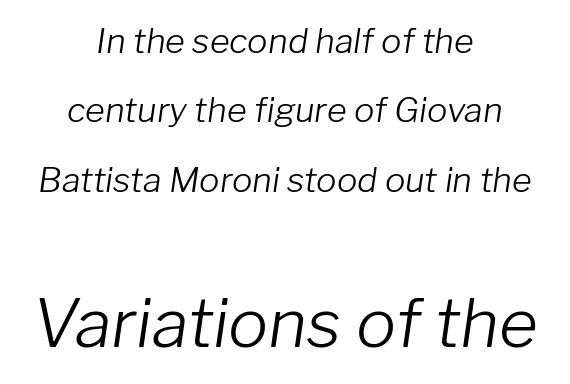
The image shows 67 px light type, italic (leaning right); set centered, loose line spacing (2.04x), normal letter spacing, not underlined; the second (bottom) block is 1.97x larger; low stroke contrast and a medium x-height.
